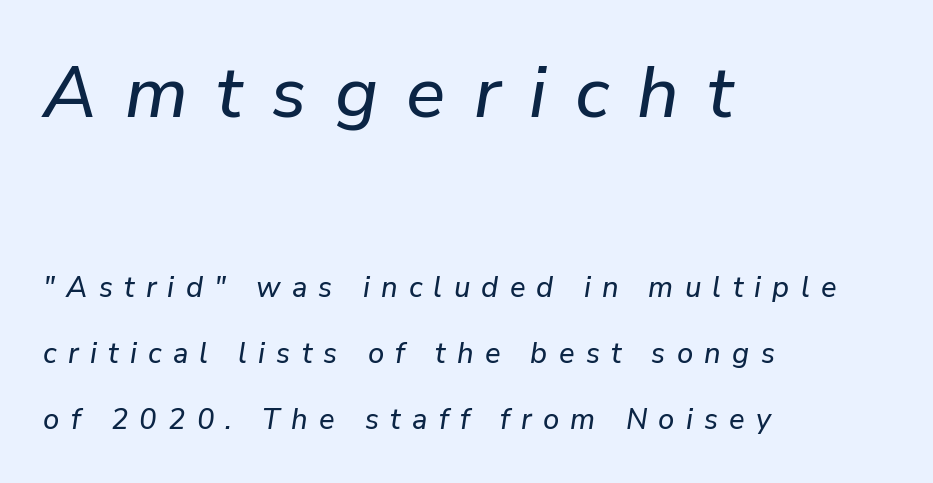
The text block is weighted toward the left margin, trailing off unevenly rightward. Check under the words: just untouched page. Leading: increased. The face used here is rendered with a markedly widened letterfit. Do the characters align in a grid? No, the font is proportional.
